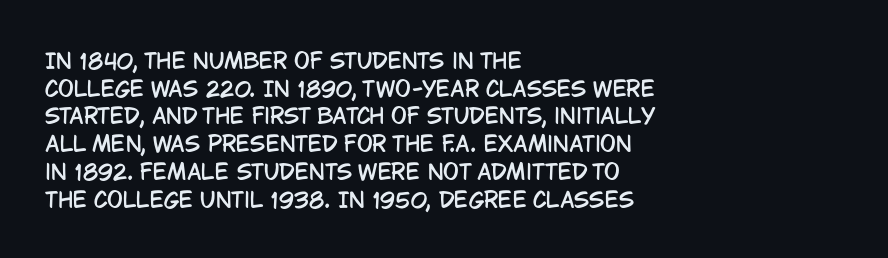
{"italic": "no", "underline": "no", "align": "left", "line_spacing": "normal", "line_spacing_ratio": 1.32, "letter_spacing": "normal", "letter_spacing_em": 0.0, "glyph_px": 21}
